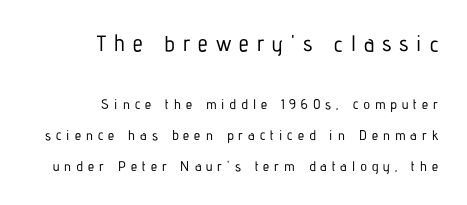
Beneath every word, the page is bare. Is the letter spacing exaggerated? Yes — the characters are pushed far apart. Unlike italic type, these characters show no tilt at all. These lines stack with their right ends in a neat column. The emphasis by scale lands on block number one, above.
